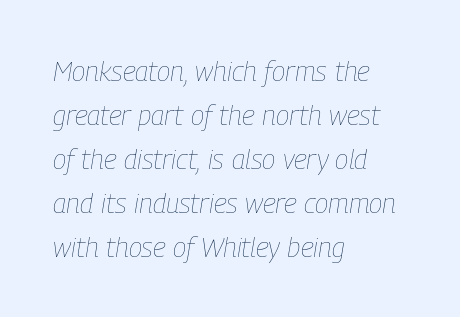
The image shows 28 px thin, condensed type, italic (leaning right); set left-aligned, normal line spacing (1.57x), normal letter spacing, not underlined; low stroke contrast and a medium x-height.
